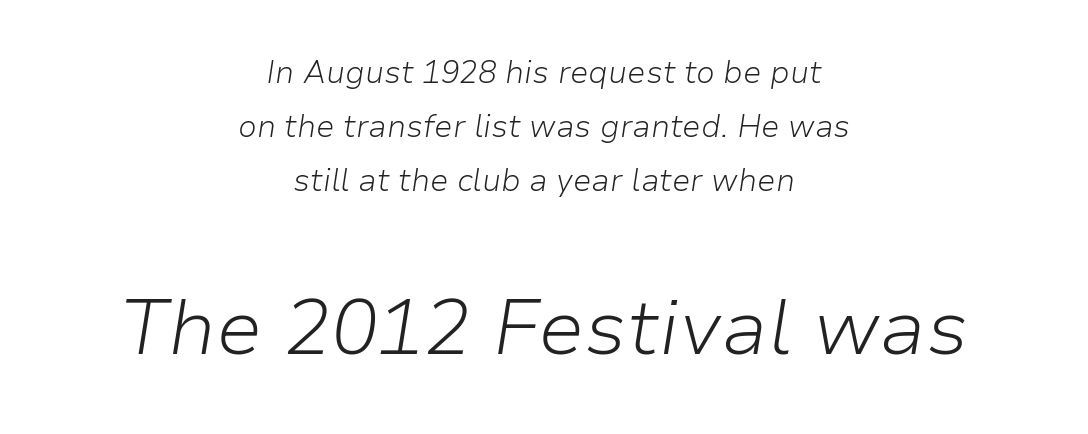
The image shows 78 px light type, italic (leaning right); set centered, line spacing 1.74x, normal letter spacing, not underlined; the second (bottom) block is 2.52x larger; low stroke contrast and a medium x-height.
